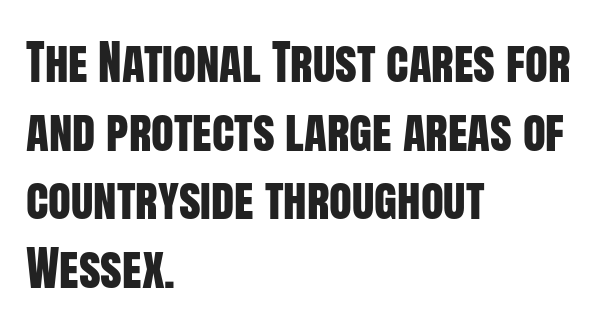
You can tell from the bare stems that sans-serif type was used. A normal amount of white space separates one row of letters from the next. The paragraph has a hard left edge and a soft right edge. Check under the words: just untouched page. The face used here is proportionally spaced, like ordinary book or web type. Italic? Not at all — the glyphs are vertical.
